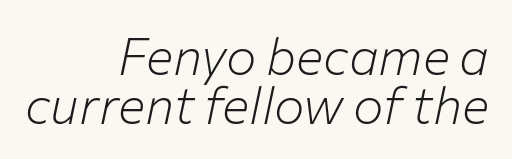
Characters are canted at an angle relative to the baseline's perpendicular. The letters sit at their default tracking, neither squeezed nor spread. Plain, unruled lines of type. A flush-right, rag-left setting is used for this passage. The letters advance in unequal steps, a hallmark of proportional type. Stem width sits at or under what a default text font uses.
